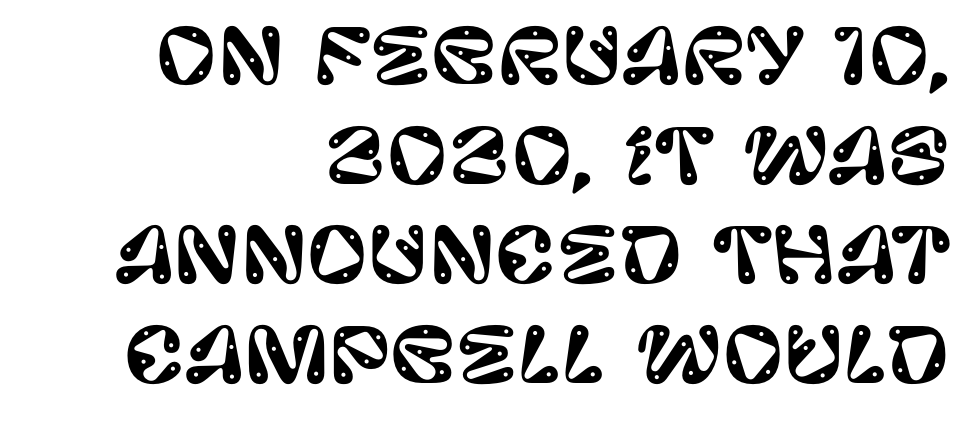
These lines are rendered in a variable-pitch font. Nothing unusual about the tracking: characters are spaced as the font intends. Compared with typical paragraphs, the rows here are spaced about the same. Lines of text with bare space underneath.
